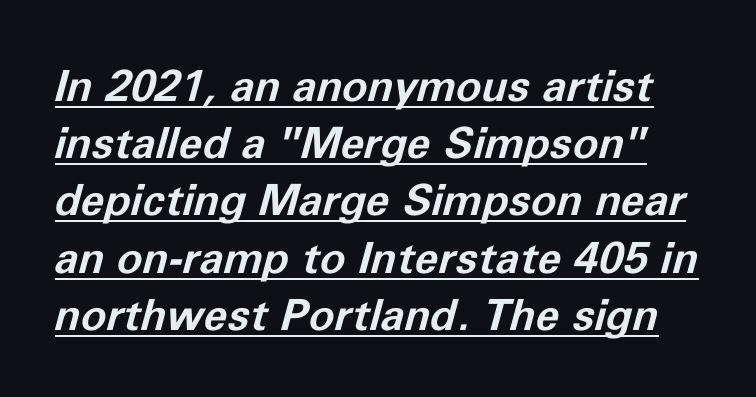
Notice how a bar underscores the lettering throughout. Designer's note — italics engaged. This sample uses plain, unmodified letter spacing. The line-height multiplier appears to be the usual default. Is this a fixed-width face? No — the glyphs have proportional, varying widths.
